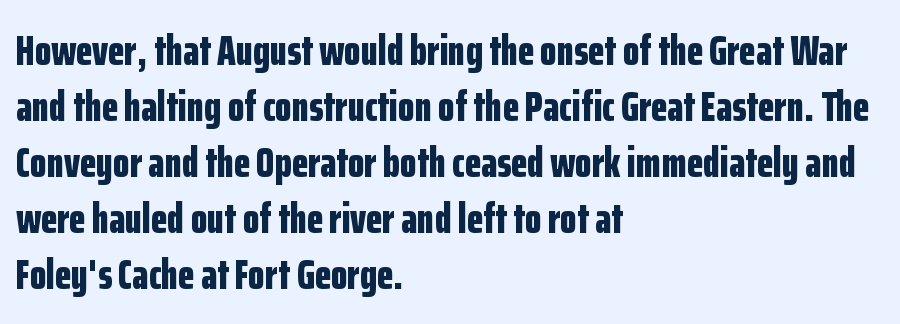
{"serif": "no", "italic": "no", "bold": "yes", "weight": "bold", "width": "condensed", "stroke_contrast": "low", "x_height": "medium", "monospaced": "no", "underline": "no", "align": "left", "line_spacing": "normal", "line_spacing_ratio": 1.3, "letter_spacing": "normal", "letter_spacing_em": 0.0, "glyph_px": 43}
